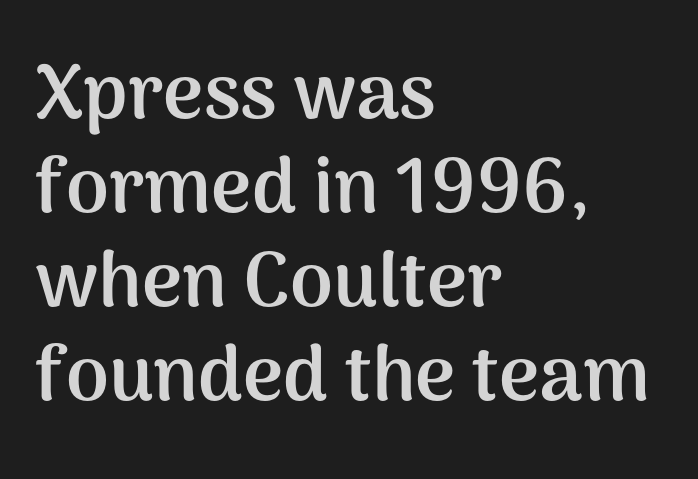
Q: Is the text bold? A: Yes.
Q: Is the text italic (slanted)? A: No, it is upright.
Q: Is the typeface a serif or a sans-serif typeface? A: Sans-serif.
Q: Is the text underlined? A: No.
Q: How is the paragraph aligned? A: Left-aligned.
Q: Is the spacing between letters normal or unusually wide? A: Normal.
Q: Width (condensed, normal, or wide)? A: Normal.
Q: Stroke contrast? A: Medium.
Q: x-height? A: Medium.
Q: Monospaced? A: No.
